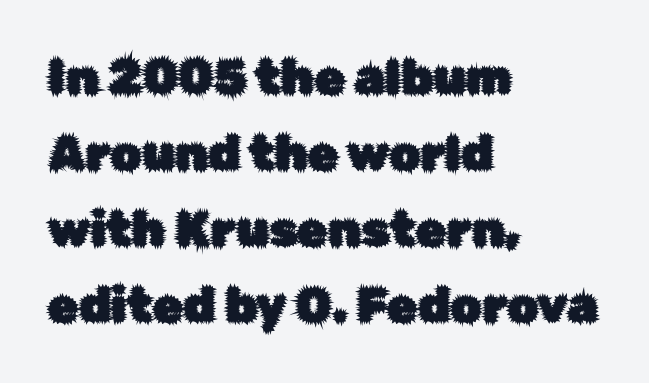
The image shows 49 px sans-serif type, upright; set left-aligned, normal line spacing (1.55x), normal letter spacing, not underlined; low stroke contrast and a medium x-height.
